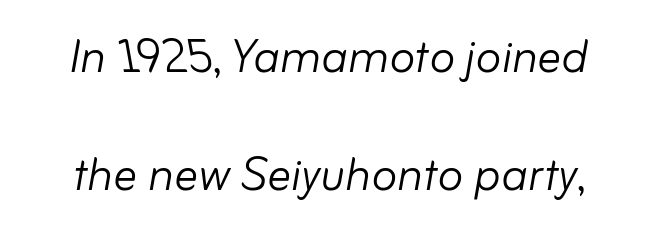
Clear beneath every line of the passage. Varying glyph widths throughout — classic text-font behaviour. There's an unmistakable incline to the writing here. These glyphs show unthickened strokes, regular width or finer. This sample trades compactness for vertical openness between lines.
